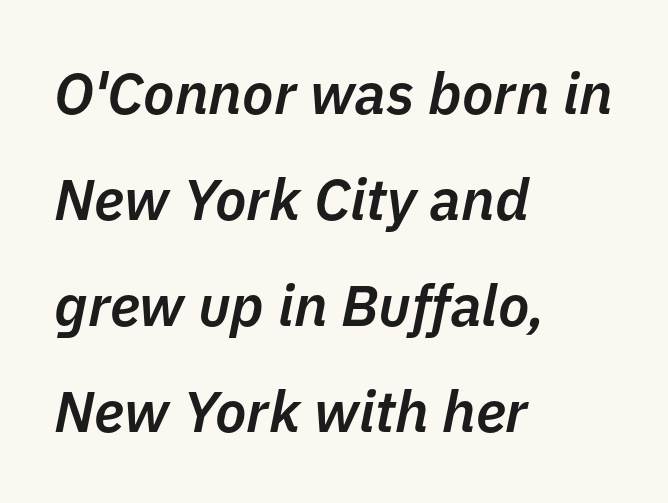
Q: Is the text bold? A: Semi-bold.
Q: Is the text italic (slanted)? A: Yes, it leans right by about 11 degrees.
Q: Is the text underlined? A: No.
Q: How is the paragraph aligned? A: Left-aligned.
Q: Is the spacing between letters normal or unusually wide? A: Normal.
Q: Width (condensed, normal, or wide)? A: Normal.
Q: Stroke contrast? A: Low.
Q: x-height? A: Medium.
Q: Monospaced? A: No.
